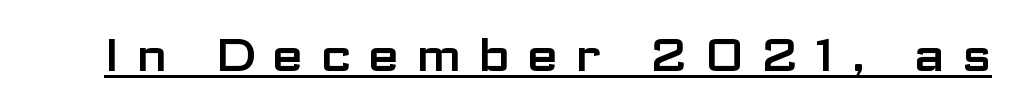
The image shows 46 px wide sans-serif type, upright; set unusually wide letter spacing (+0.36 em), underlined; low stroke contrast and a medium x-height.
